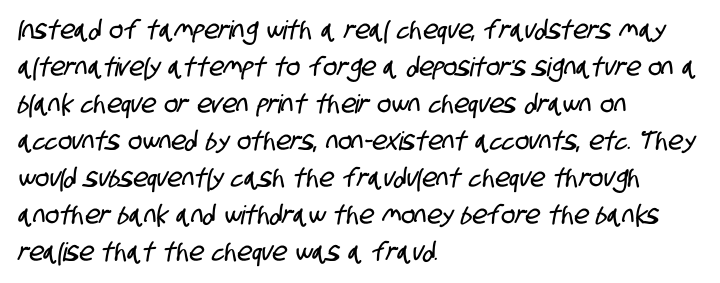
Honestly, the row spacing looks completely unremarkable. Every row of glyphs begins at an identical x-position on the left. The strip under each line holds only bare page. Here the glyphs are tracked normally, forming tight word shapes.
